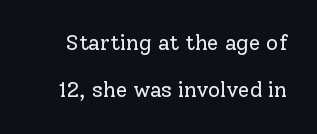
The axis of the letterforms is exactly vertical. Stems here are at most as thick as an everyday book face. Baseline-to-baseline distance is far greater than the letter height. Tracking value appears to be zero — textbook default spacing. Type without underlining.
